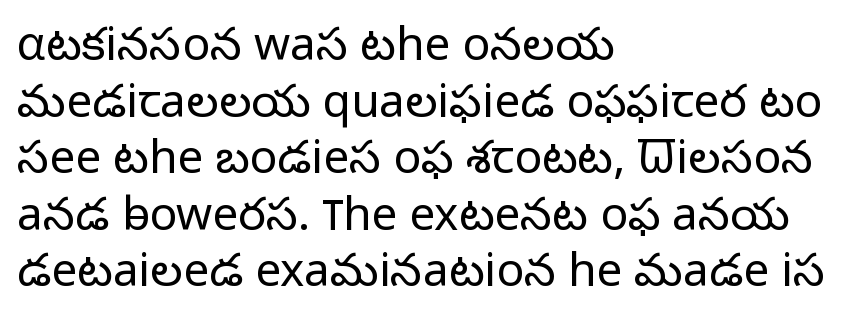
The image shows 46 px light sans-serif type, upright; set left-aligned, line spacing 1.23x, normal letter spacing, not underlined; low stroke contrast and a medium x-height.
